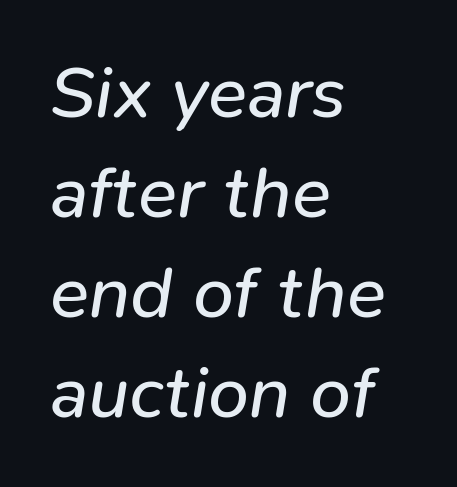
Q: Is the text bold? A: No.
Q: Is the text italic (slanted)? A: Yes, it leans right by about 9 degrees.
Q: Is the text underlined? A: No.
Q: How is the paragraph aligned? A: Left-aligned.
Q: Is the spacing between letters normal or unusually wide? A: Normal.
Q: Is the spacing between lines tight, normal or loose? A: Normal.
Q: Width (condensed, normal, or wide)? A: Normal.
Q: Stroke contrast? A: Low.
Q: x-height? A: Medium.
Q: Monospaced? A: No.
